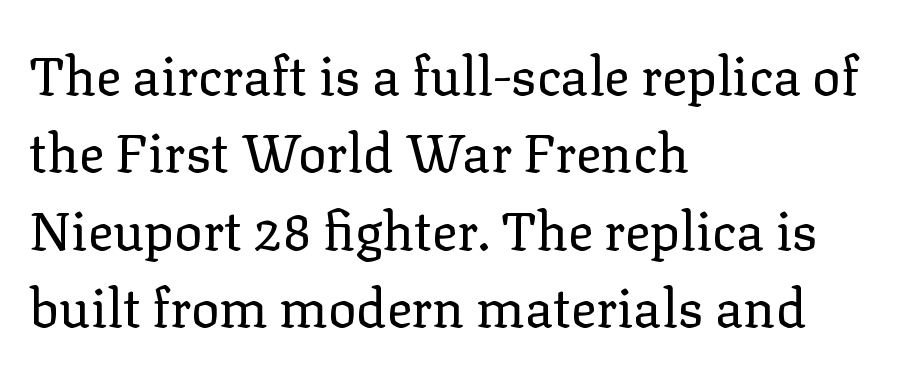
Ascenders rise straight up at ninety degrees. No word sits above an underline. Bold? No — there's no thickening of the strokes. Where is the straight margin? On the left. Proportional: the letters do not fall into vertical columns.
